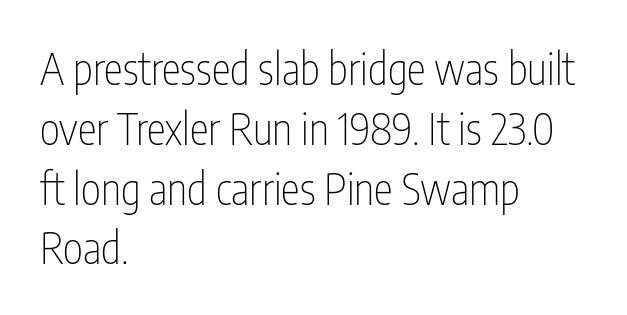
{"serif": "no", "italic": "no", "bold": "no", "weight": "thin", "width": "condensed", "stroke_contrast": "low", "x_height": "medium", "monospaced": "no", "underline": "no", "align": "left", "line_spacing": "normal", "line_spacing_ratio": 1.39, "letter_spacing": "normal", "letter_spacing_em": 0.0, "glyph_px": 43}
